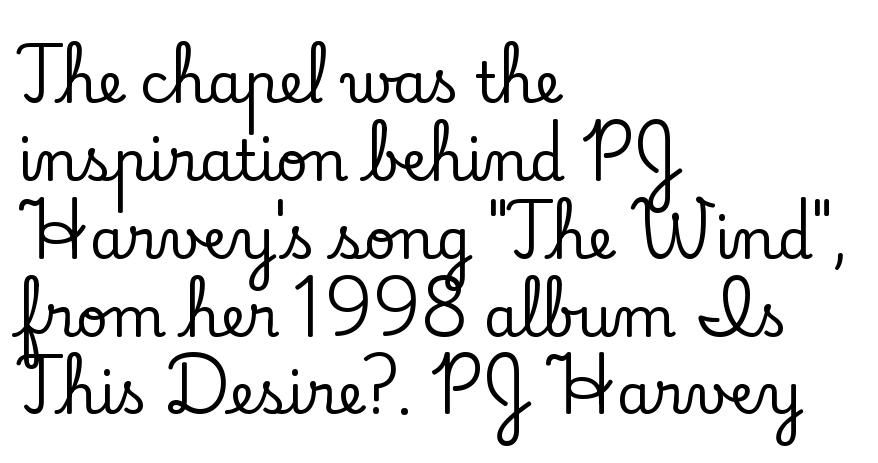
This sample uses an upright cut, with every glyph sitting square on the baseline. The rendering shows small feet on the letterforms — a serif design. Default kerning and tracking; the words read as compact shapes. This rendering uses left alignment, leaving the right contour irregular. The area under the type is left untouched.
